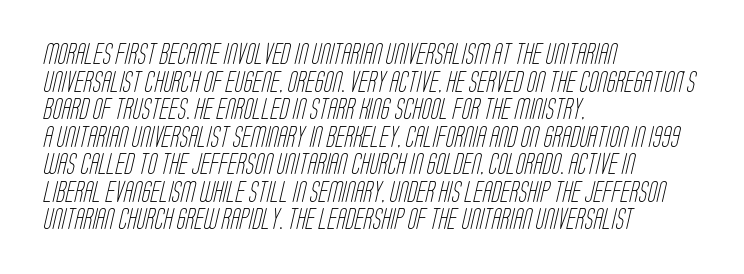
{"bold": "no", "underline": "no", "align": "left", "line_spacing": "normal", "line_spacing_ratio": 1.31, "letter_spacing": "normal", "letter_spacing_em": 0.0, "glyph_px": 21}
